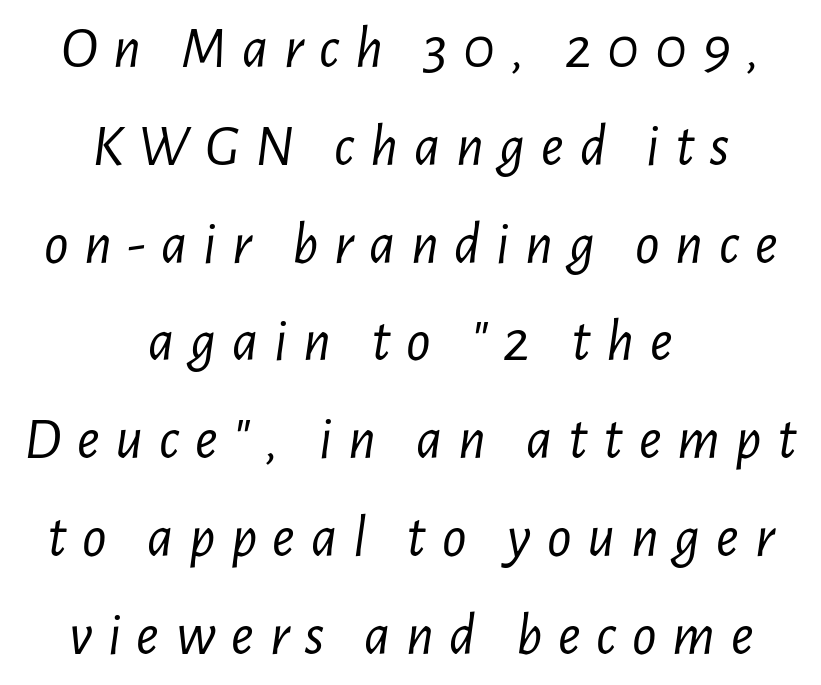
The image shows 60 px light, condensed type, italic (leaning right); set centered, normal line spacing (1.63x), unusually wide letter spacing (+0.26 em), not underlined; low stroke contrast and a medium x-height.
